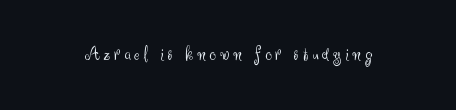
The image shows 20 px text type, upright; set unusually wide letter spacing (+0.2 em), not underlined.
